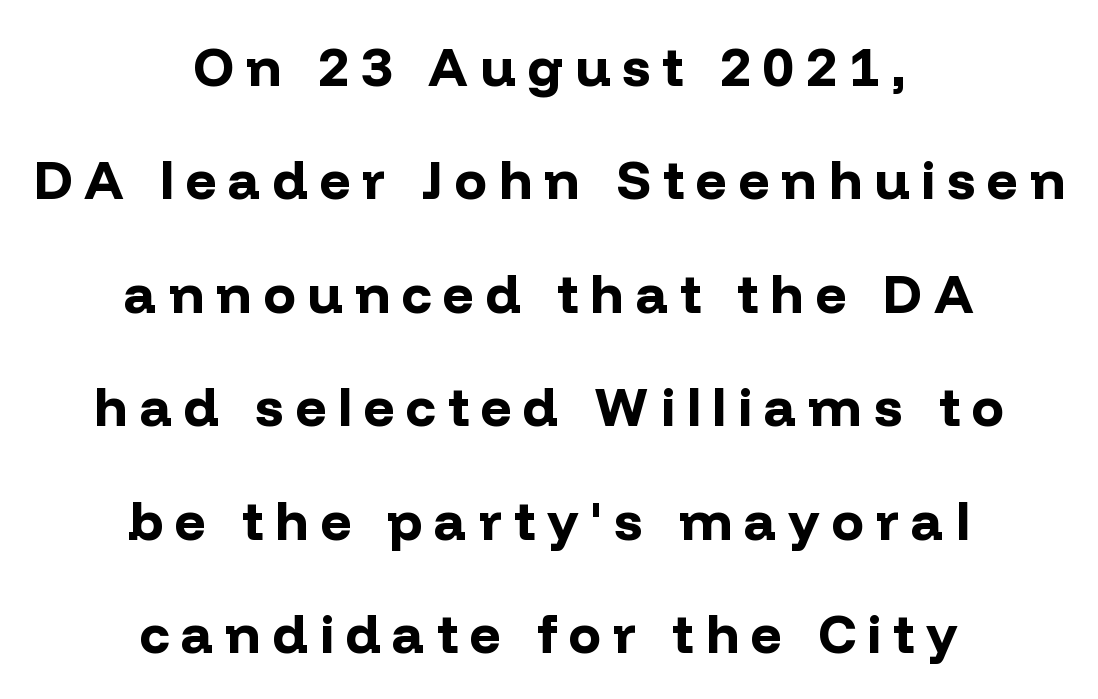
The image shows 54 px bold sans-serif type, upright; set centered, loose line spacing (2.1x), unusually wide letter spacing (+0.22 em), not underlined; low stroke contrast and a medium x-height.
